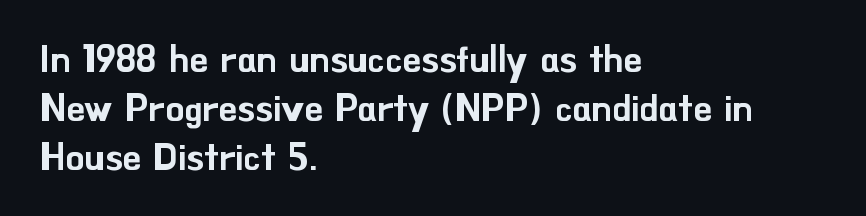
Q: Is the text italic (slanted)? A: No, it is upright.
Q: Is the typeface a serif or a sans-serif typeface? A: Sans-serif.
Q: Is the text underlined? A: No.
Q: How is the paragraph aligned? A: Left-aligned.
Q: Is the spacing between letters normal or unusually wide? A: Normal.
Q: Is the spacing between lines tight, normal or loose? A: Normal.
Q: Width (condensed, normal, or wide)? A: Normal.
Q: Stroke contrast? A: Low.
Q: x-height? A: Small.
Q: Monospaced? A: No.
